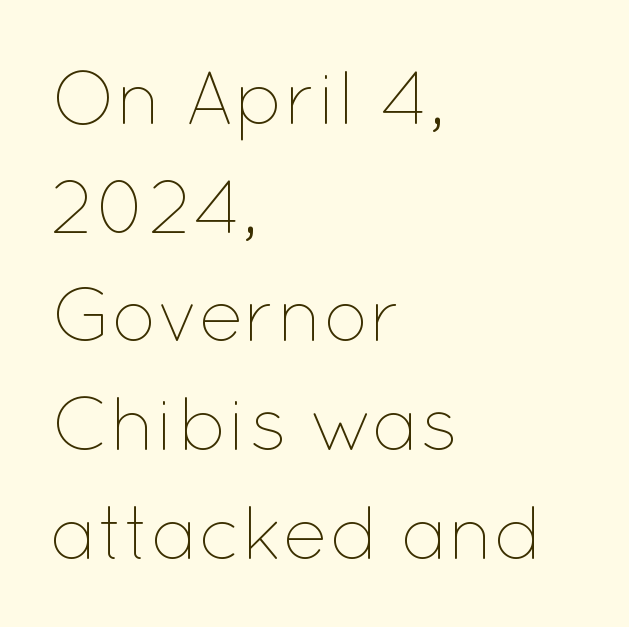
Q: Is the text bold? A: No.
Q: Is the text italic (slanted)? A: No, it is upright.
Q: Is the text underlined? A: No.
Q: How is the paragraph aligned? A: Left-aligned.
Q: Is the spacing between letters normal or unusually wide? A: Normal.
Q: Is the spacing between lines tight, normal or loose? A: Normal.
Q: Width (condensed, normal, or wide)? A: Normal.
Q: Stroke contrast? A: Low.
Q: x-height? A: Medium.
Q: Monospaced? A: No.
